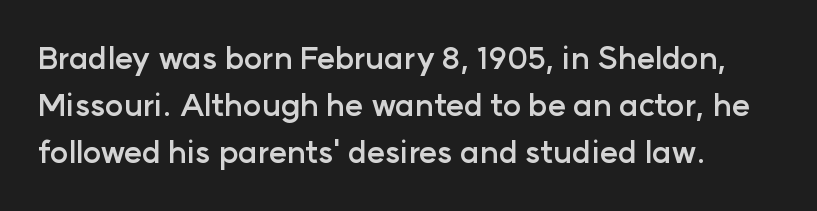
The image shows 31 px semibold sans-serif type, upright; set normal line spacing (1.52x), normal letter spacing, not underlined; low stroke contrast and a medium x-height.
